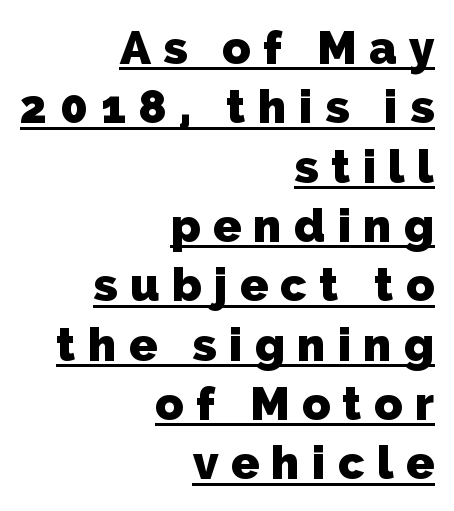
The image shows 46 px heavy sans-serif type; set right-aligned, normal line spacing (1.29x), unusually wide letter spacing (+0.27 em), underlined; low stroke contrast and a medium x-height.
